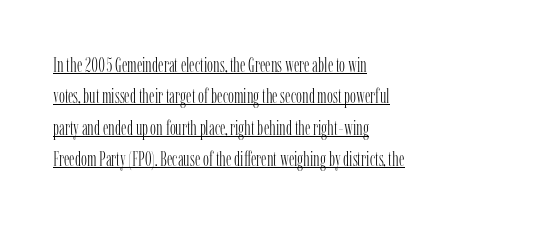
The font sits on the lighter half of the weight spectrum, regular included. Inter-character spacing is left at the font's built-in metrics. What's the leading like? Ordinary, nothing unusual. The paragraph shown leans on its left margin.
